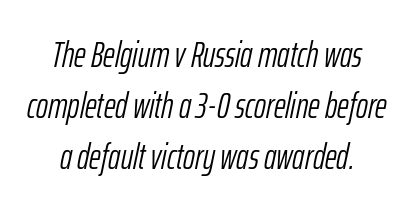
{"italic": "yes", "lean": "right", "slant_degrees": 12, "bold": "no", "weight": "light", "width": "condensed", "stroke_contrast": "low", "x_height": "medium", "monospaced": "no", "underline": "no", "line_spacing": "normal", "line_spacing_ratio": 1.42, "letter_spacing": "normal", "letter_spacing_em": 0.0, "glyph_px": 36}
